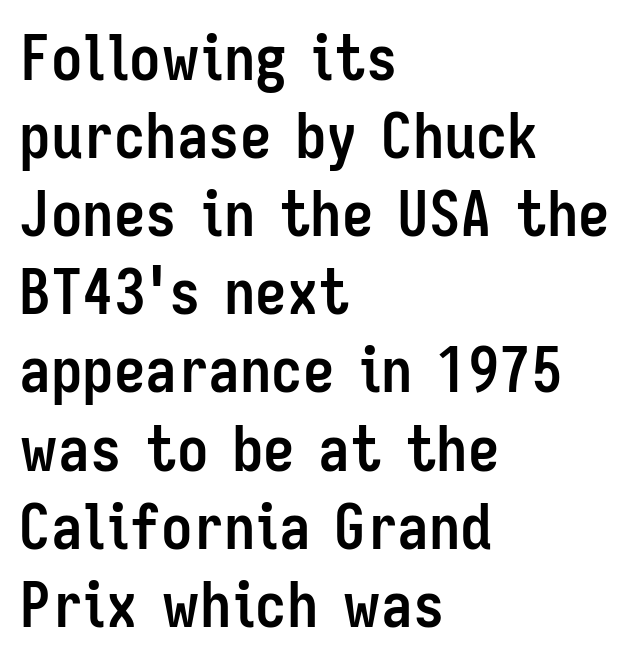
{"serif": "no", "italic": "no", "bold": "yes", "weight": "semibold", "width": "condensed", "stroke_contrast": "low", "x_height": "medium", "monospaced": "no", "underline": "no", "align": "left", "line_spacing_ratio": 1.24, "letter_spacing": "normal", "letter_spacing_em": 0.0, "glyph_px": 63}
